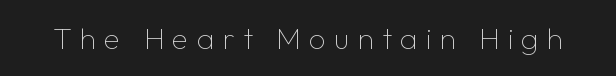
Q: Is the text bold? A: No.
Q: Is the text italic (slanted)? A: No, it is upright.
Q: Is the typeface a serif or a sans-serif typeface? A: Sans-serif.
Q: Is the text underlined? A: No.
Q: Is the spacing between letters normal or unusually wide? A: Unusually wide.
Q: Width (condensed, normal, or wide)? A: Normal.
Q: Stroke contrast? A: Low.
Q: x-height? A: Medium.
Q: Monospaced? A: No.
